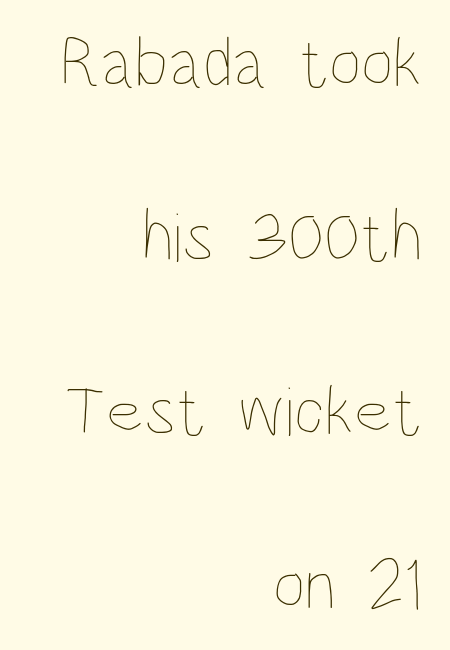
The image shows 71 px thin, condensed type, upright; set right-aligned, loose line spacing (2.45x), normal letter spacing, not underlined; low stroke contrast and a large x-height.
